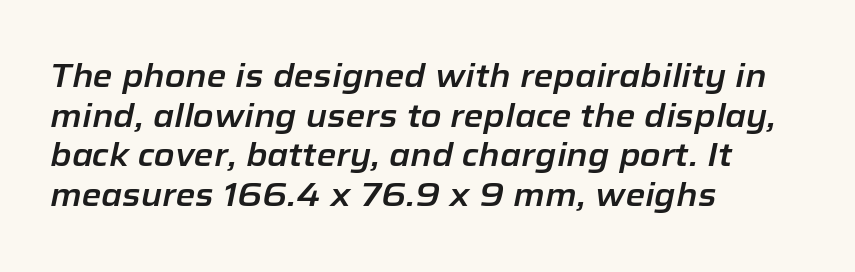
Looking at the ascenders, they clearly lean. Line starts are locked; line ends wander. The type is set solid horizontally, with unmodified tracking. Unmarked baselines from the first word to the last. Looks like regular typesetting: each glyph gets only the width it needs.
